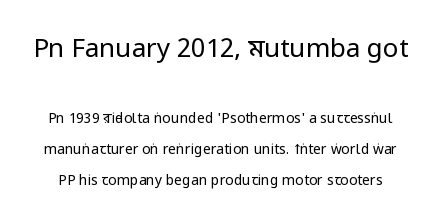
{"italic": "no", "bold": "no", "underline": "no", "line_spacing": "loose", "line_spacing_ratio": 2.18, "letter_spacing": "normal", "letter_spacing_em": 0.0, "larger_block": "first", "size_ratio": 1.86, "glyph_px": 26}
